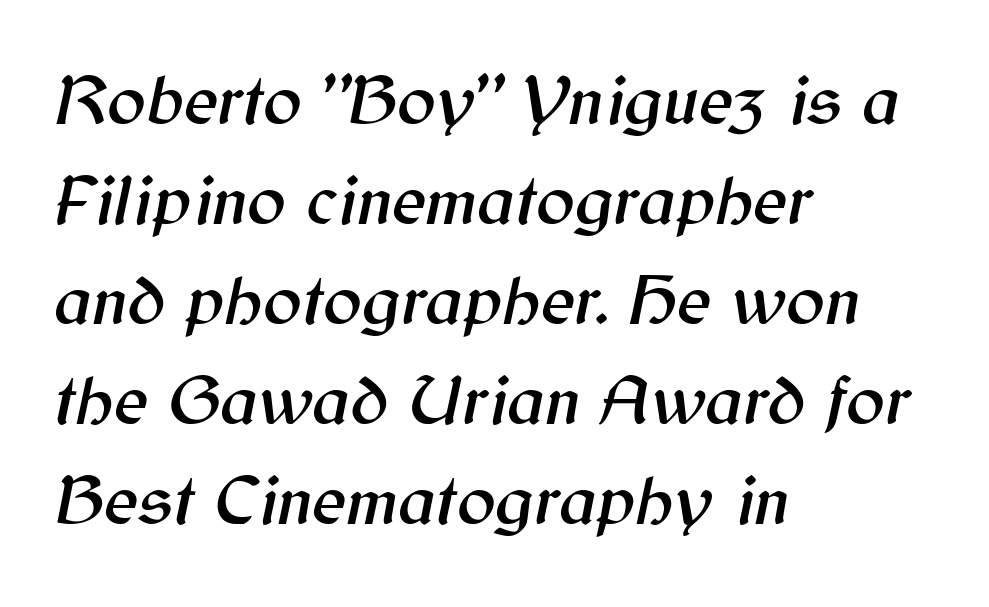
The image shows 72 px text type, italic (leaning right); set left-aligned, normal line spacing (1.39x), normal letter spacing, not underlined; medium stroke contrast and a medium x-height.
